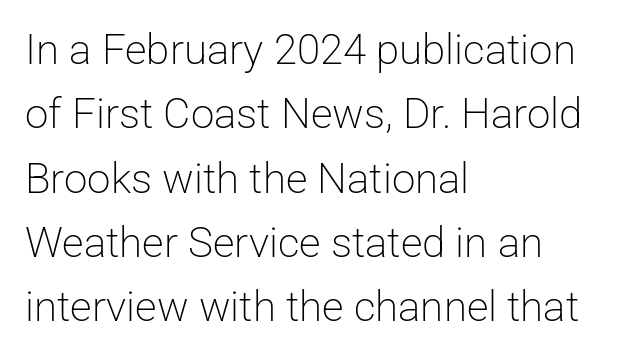
The image shows 42 px light sans-serif type, upright; set left-aligned, normal line spacing (1.53x), normal letter spacing, not underlined; low stroke contrast and a medium x-height.
